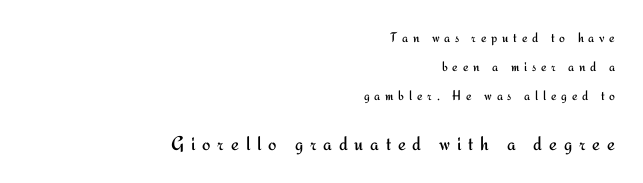
Q: Is the text bold? A: No.
Q: Is the text italic (slanted)? A: No, it is upright.
Q: Is the text underlined? A: No.
Q: How is the paragraph aligned? A: Right-aligned.
Q: Is the spacing between letters normal or unusually wide? A: Unusually wide.
Q: Is the spacing between lines tight, normal or loose? A: Loose.
Q: Which block of text is set in a larger size, the first (top) or the second (bottom)? A: The second (bottom) one.
